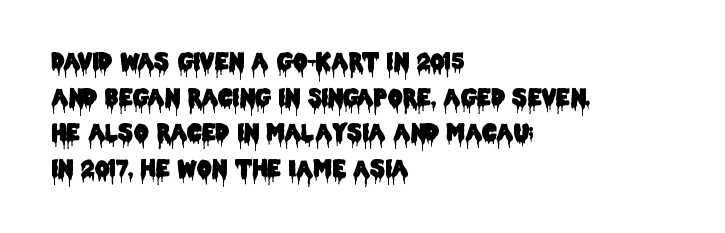
{"italic": "no", "underline": "no", "align": "left", "line_spacing": "normal", "line_spacing_ratio": 1.55, "letter_spacing": "normal", "letter_spacing_em": 0.0, "glyph_px": 23}
